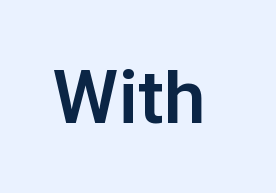
{"serif": "no", "italic": "no", "bold": "yes", "weight": "bold", "width": "normal", "stroke_contrast": "low", "x_height": "medium", "monospaced": "no", "underline": "no", "letter_spacing": "normal", "letter_spacing_em": 0.0, "glyph_px": 74}
